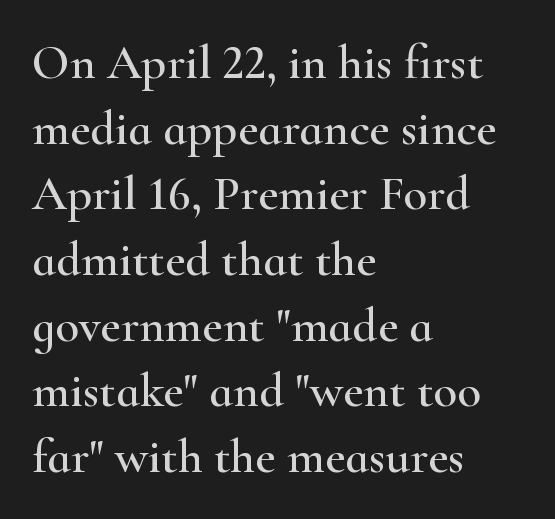
{"serif": "yes", "italic": "no", "width": "wide", "stroke_contrast": "high", "x_height": "small", "monospaced": "no", "underline": "no", "align": "left", "line_spacing": "normal", "line_spacing_ratio": 1.34, "letter_spacing": "normal", "letter_spacing_em": 0.0, "glyph_px": 49}
